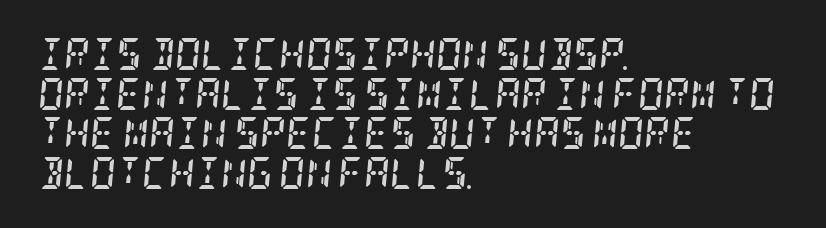
Q: Is the text bold? A: Yes.
Q: Is the text italic (slanted)? A: Yes, it leans right by about 5 degrees.
Q: Is the typeface a serif or a sans-serif typeface? A: Serif.
Q: Is the text underlined? A: No.
Q: How is the paragraph aligned? A: Left-aligned.
Q: Is the spacing between letters normal or unusually wide? A: Normal.
Q: Width (condensed, normal, or wide)? A: Condensed.
Q: Stroke contrast? A: Low.
Q: x-height? A: Large.
